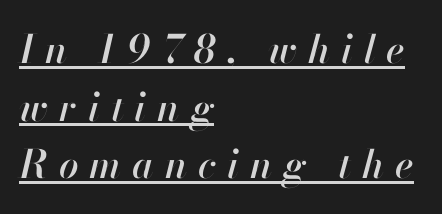
Teacher's note: observe the even left margin — that is flush-left alignment. The tracking reads as deliberately expanded to a designer's eye. This sample has the flowing, uneven cadence of proportional lettering. This block has exactly the height ordinary leading produces.
